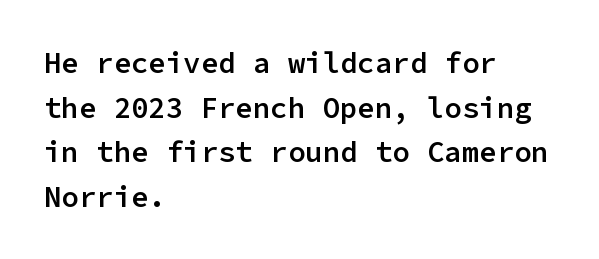
{"serif": "no", "italic": "no", "bold": "semi", "weight": "semibold", "width": "normal", "stroke_contrast": "low", "x_height": "medium", "monospaced": "yes", "underline": "no", "align": "left", "line_spacing": "normal", "line_spacing_ratio": 1.54, "letter_spacing": "normal", "letter_spacing_em": 0.0, "glyph_px": 29}
